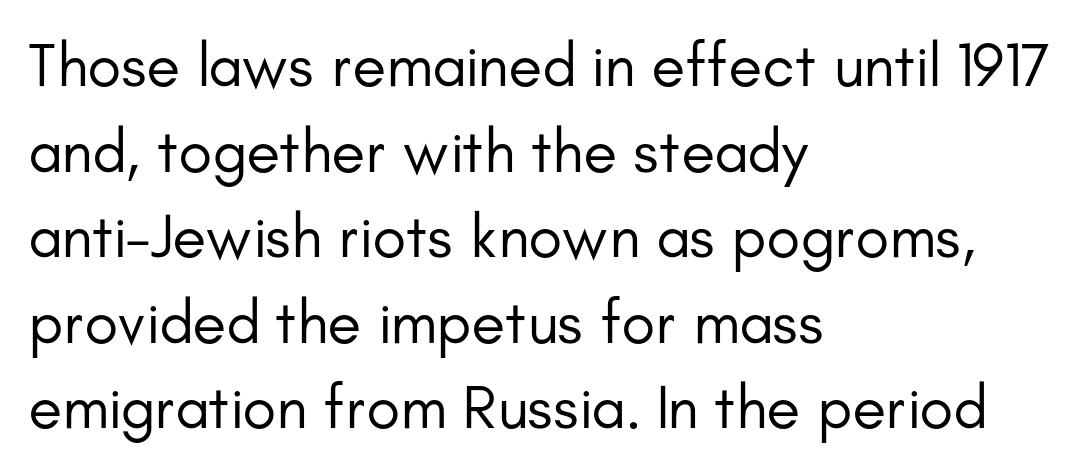
A student would call this left alignment; a typographer would say flush left, rag right. No letter is thick-stroked: the sample isn't bold. The rendering shows plain stroke endings on the letterforms — a sans-serif design. How are the letters spaced? Ordinarily, with no added tracking. No word sits above an underline.
